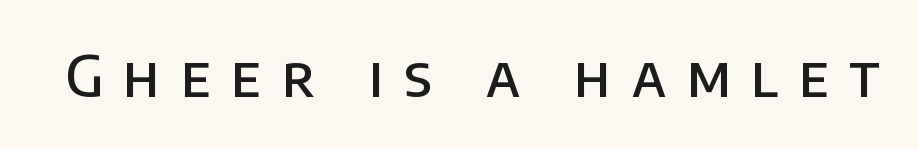
The image shows 56 px semibold sans-serif type, upright; set unusually wide letter spacing (+0.36 em), not underlined; low stroke contrast and a large x-height.
